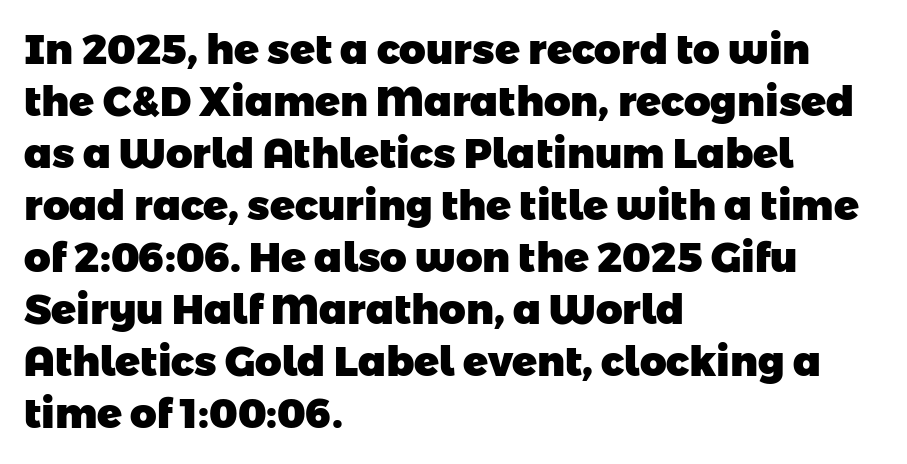
Heavy-handed strokes throughout: this text is bold. The passage shown is typeset with a sans-serif family. A typesetter would call this proportional, since set widths differ per character. Each new line begins a customary step beneath the previous one. Typeset ragged right — the left edge is the straight one.
